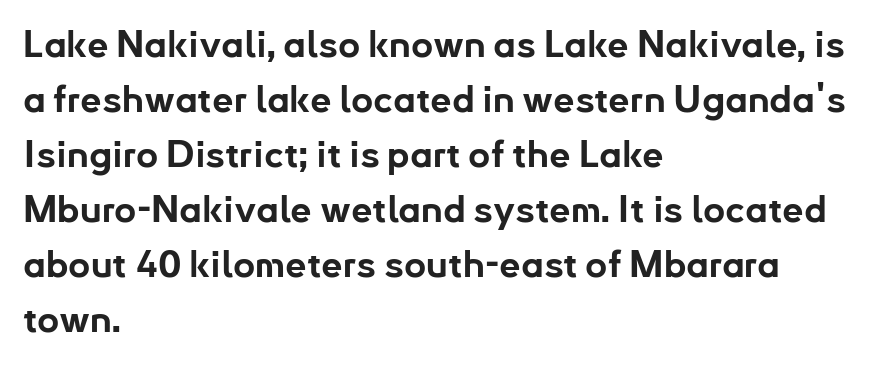
{"serif": "no", "italic": "no", "bold": "yes", "weight": "bold", "width": "normal", "stroke_contrast": "low", "x_height": "small", "monospaced": "no", "underline": "no", "align": "left", "line_spacing": "normal", "line_spacing_ratio": 1.45, "letter_spacing": "normal", "letter_spacing_em": 0.0, "glyph_px": 38}
